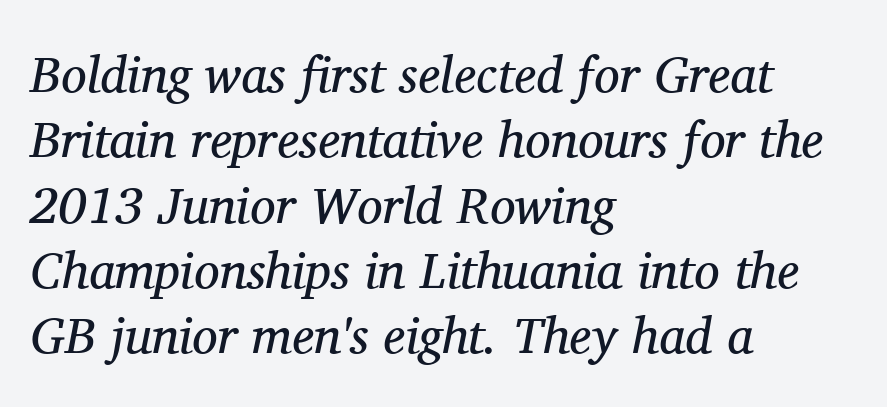
Q: Is the text bold? A: No.
Q: Is the text italic (slanted)? A: Yes, it leans right by about 11 degrees.
Q: Is the typeface a serif or a sans-serif typeface? A: Serif.
Q: Is the text underlined? A: No.
Q: How is the paragraph aligned? A: Left-aligned.
Q: Is the spacing between letters normal or unusually wide? A: Normal.
Q: Is the spacing between lines tight, normal or loose? A: Normal.
Q: Width (condensed, normal, or wide)? A: Normal.
Q: Stroke contrast? A: Medium.
Q: x-height? A: Medium.
Q: Monospaced? A: No.
